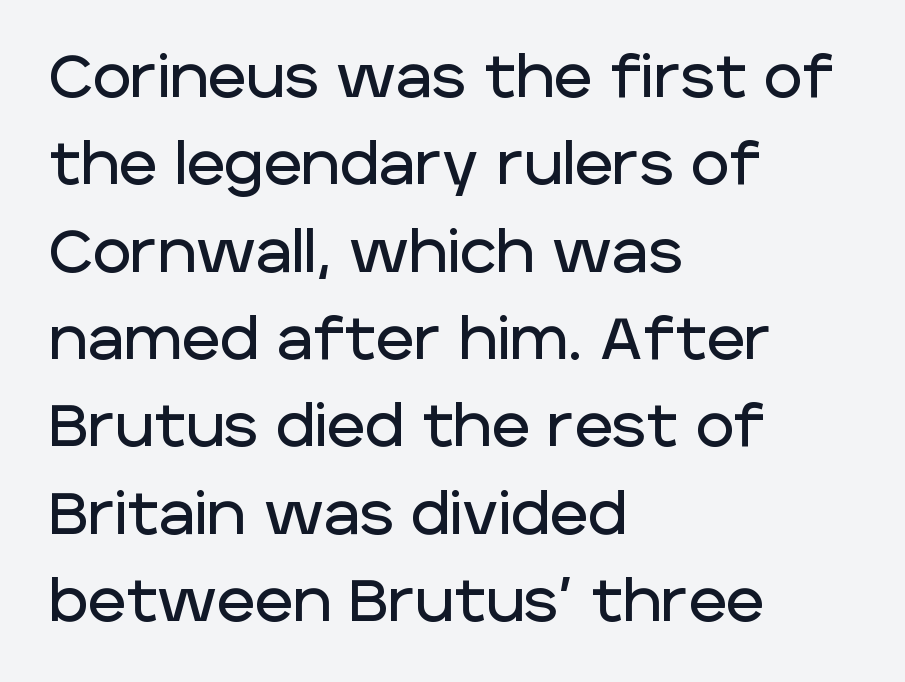
I'd call this a sans setting — the letters go barefoot. Notice how the stems are strictly vertical — no italics here. Decoration check: the copy has no underline. Here the designer chose a conventional face with non-uniform glyph widths. Regarding leading, the lines here are spaced in the standard way.
